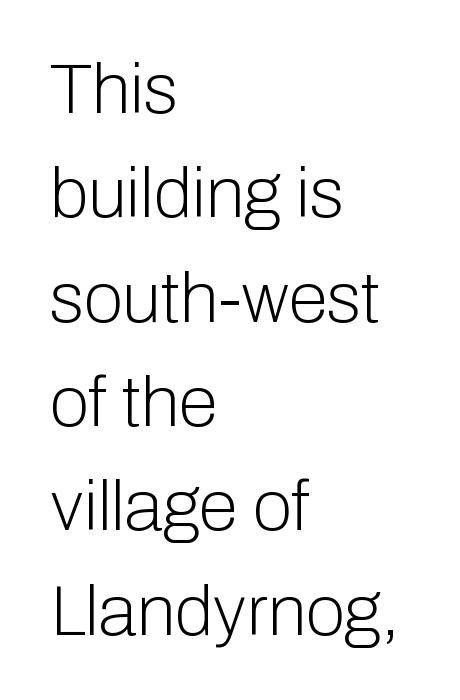
{"serif": "no", "italic": "no", "bold": "no", "weight": "light", "width": "normal", "stroke_contrast": "low", "x_height": "medium", "monospaced": "no", "underline": "no", "align": "left", "line_spacing": "normal", "line_spacing_ratio": 1.47, "letter_spacing": "normal", "letter_spacing_em": 0.0, "glyph_px": 71}
